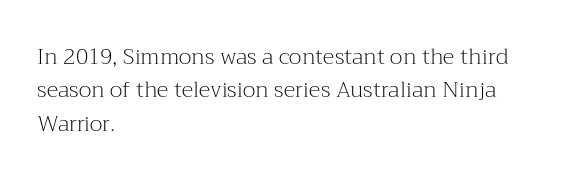
Q: Is the text bold? A: No.
Q: Is the text italic (slanted)? A: No, it is upright.
Q: Is the text underlined? A: No.
Q: How is the paragraph aligned? A: Left-aligned.
Q: Is the spacing between letters normal or unusually wide? A: Normal.
Q: Is the spacing between lines tight, normal or loose? A: Normal.
